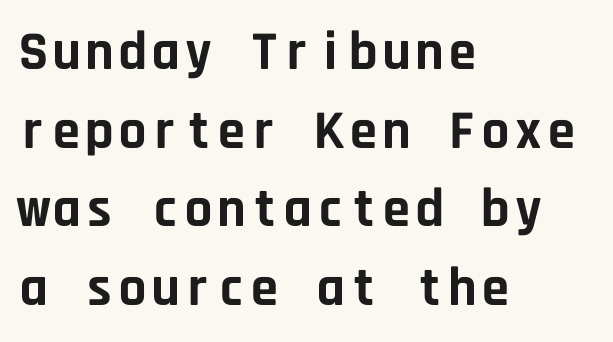
{"serif": "no", "italic": "no", "bold": "yes", "weight": "bold", "width": "normal", "stroke_contrast": "low", "x_height": "large", "monospaced": "yes", "underline": "no", "align": "left", "line_spacing": "normal", "line_spacing_ratio": 1.43, "letter_spacing": "normal", "letter_spacing_em": 0.0, "glyph_px": 55}
